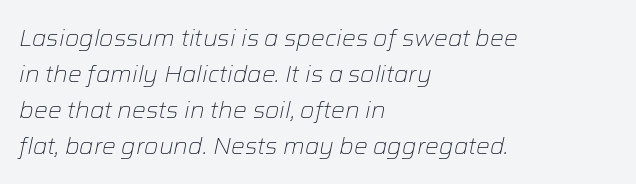
Q: Is the text bold? A: No.
Q: Is the text italic (slanted)? A: Yes, it leans right by about 12 degrees.
Q: Is the text underlined? A: No.
Q: How is the paragraph aligned? A: Left-aligned.
Q: Is the spacing between letters normal or unusually wide? A: Normal.
Q: Is the spacing between lines tight, normal or loose? A: Normal.
